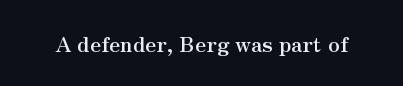
The letterforms sit shoulder to shoulder at normal distance. These lines were composed using upright roman letters. Check the space under the baseline: it is left empty. The sample has been set heavy, in full bold.
